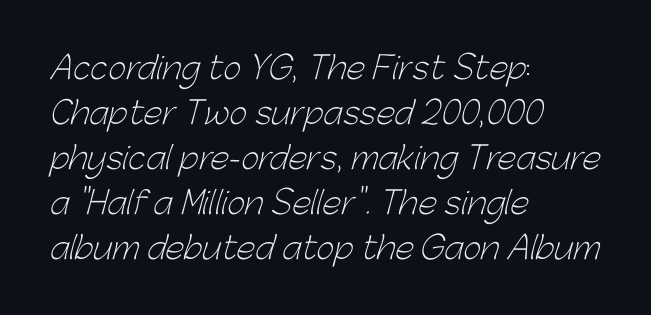
{"serif": "no", "bold": "no", "weight": "light", "width": "normal", "stroke_contrast": "low", "x_height": "medium", "monospaced": "no", "underline": "no", "align": "left", "line_spacing": "normal", "line_spacing_ratio": 1.45, "letter_spacing": "normal", "letter_spacing_em": 0.0, "glyph_px": 31}
